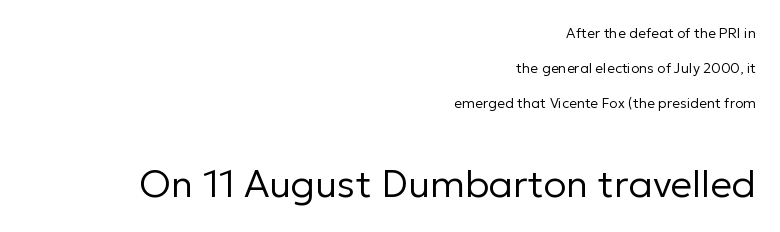
{"serif": "no", "italic": "no", "bold": "no", "weight": "regular", "width": "normal", "stroke_contrast": "low", "x_height": "medium", "monospaced": "no", "underline": "no", "align": "right", "line_spacing": "loose", "line_spacing_ratio": 2.49, "letter_spacing": "normal", "letter_spacing_em": 0.0, "larger_block": "second", "size_ratio": 2.71, "glyph_px": 38}
